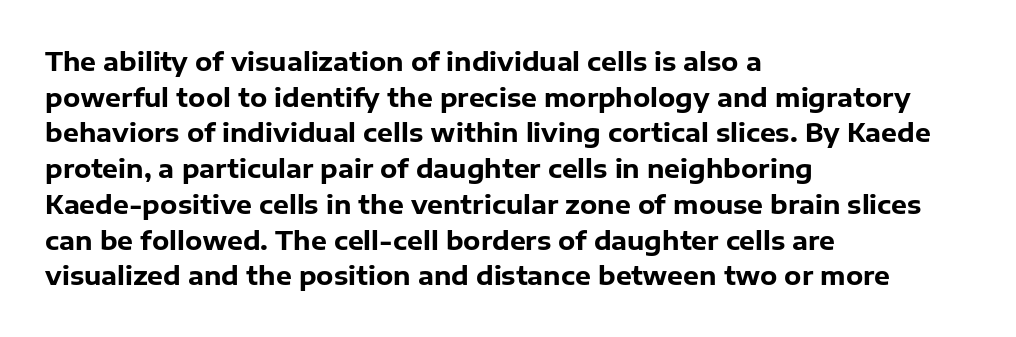
This rendering leaves character spacing at its baseline value. Any mark beneath the type? The region is blank. This is roman type, the default non-slanted kind. Pretty heavy lettering here — definitely bold. Notice how descenders clear the ascenders below comfortably — that's standard leading. All the whitespace from short lines collects on the right.
